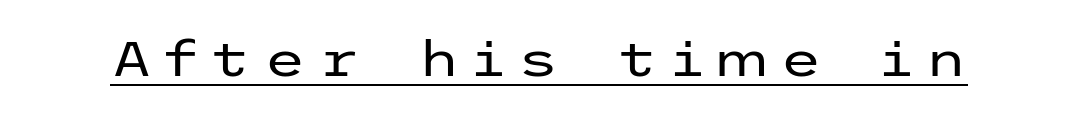
Q: Is the text bold? A: No.
Q: Is the text italic (slanted)? A: No, it is upright.
Q: Is the typeface a serif or a sans-serif typeface? A: Sans-serif.
Q: Is the text underlined? A: Yes.
Q: Is the spacing between letters normal or unusually wide? A: Unusually wide.
Q: Width (condensed, normal, or wide)? A: Wide.
Q: Stroke contrast? A: Low.
Q: x-height? A: Medium.
